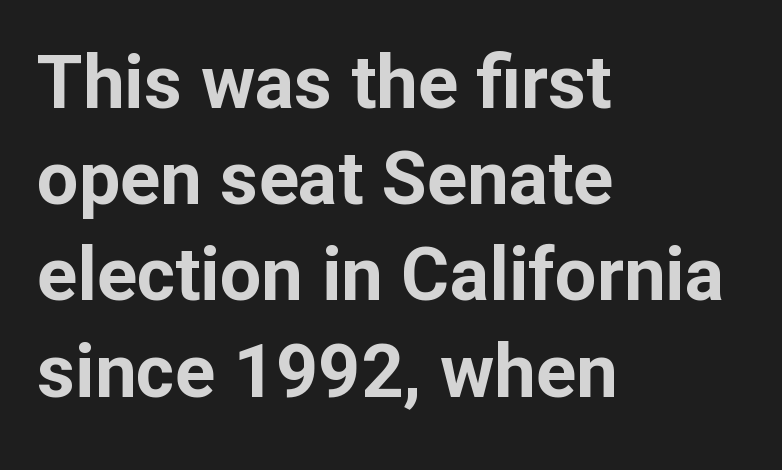
{"serif": "no", "italic": "no", "bold": "yes", "weight": "bold", "width": "normal", "stroke_contrast": "low", "x_height": "medium", "monospaced": "no", "underline": "no", "align": "left", "line_spacing": "normal", "line_spacing_ratio": 1.3, "letter_spacing": "normal", "letter_spacing_em": 0.0, "glyph_px": 74}
